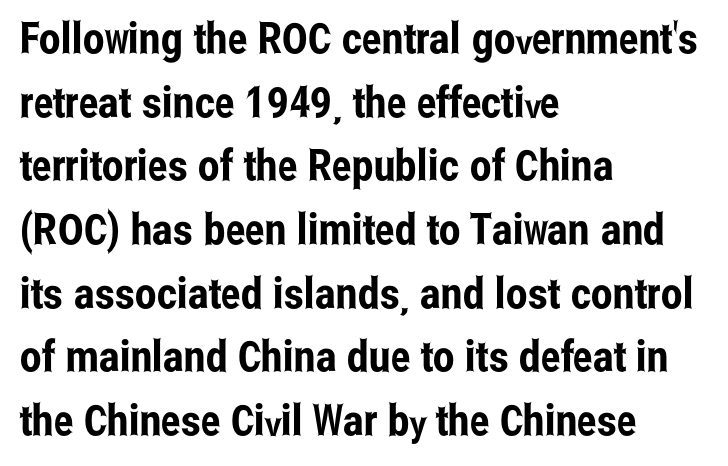
{"serif": "no", "italic": "no", "width": "condensed", "stroke_contrast": "low", "x_height": "medium", "monospaced": "no", "underline": "no", "align": "left", "line_spacing": "normal", "line_spacing_ratio": 1.48, "letter_spacing": "normal", "letter_spacing_em": 0.0, "glyph_px": 43}
